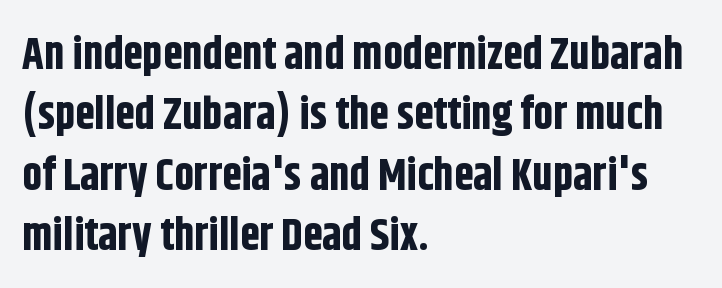
The image shows 44 px bold, condensed sans-serif type, upright; set left-aligned, normal line spacing (1.37x), normal letter spacing, not underlined; low stroke contrast and a large x-height.
